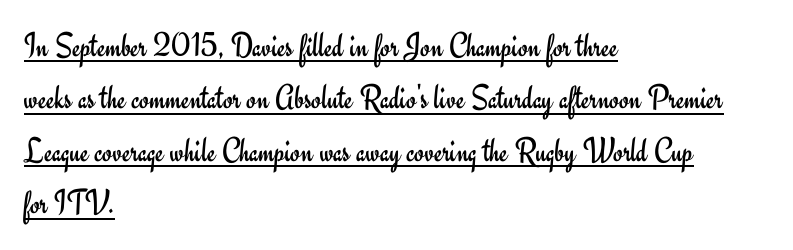
Caption: face not bold, strokes unweighted. Caption: multi-line text, flush left, ragged right. Typographically, this falls in the sans-serif category. Note the varied advance widths — an 'i' is clearly narrower than an 'm'.
